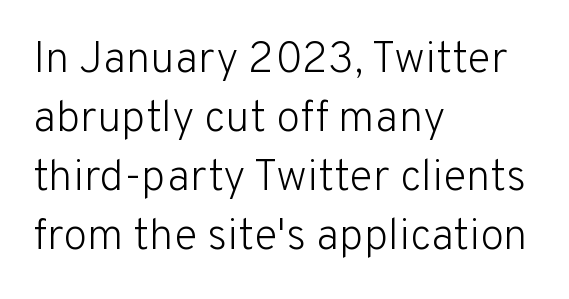
Q: Is the text bold? A: No.
Q: Is the text italic (slanted)? A: No, it is upright.
Q: Is the typeface a serif or a sans-serif typeface? A: Sans-serif.
Q: Is the text underlined? A: No.
Q: How is the paragraph aligned? A: Left-aligned.
Q: Is the spacing between letters normal or unusually wide? A: Normal.
Q: Is the spacing between lines tight, normal or loose? A: Normal.
Q: Width (condensed, normal, or wide)? A: Normal.
Q: Stroke contrast? A: Low.
Q: x-height? A: Medium.
Q: Monospaced? A: No.
